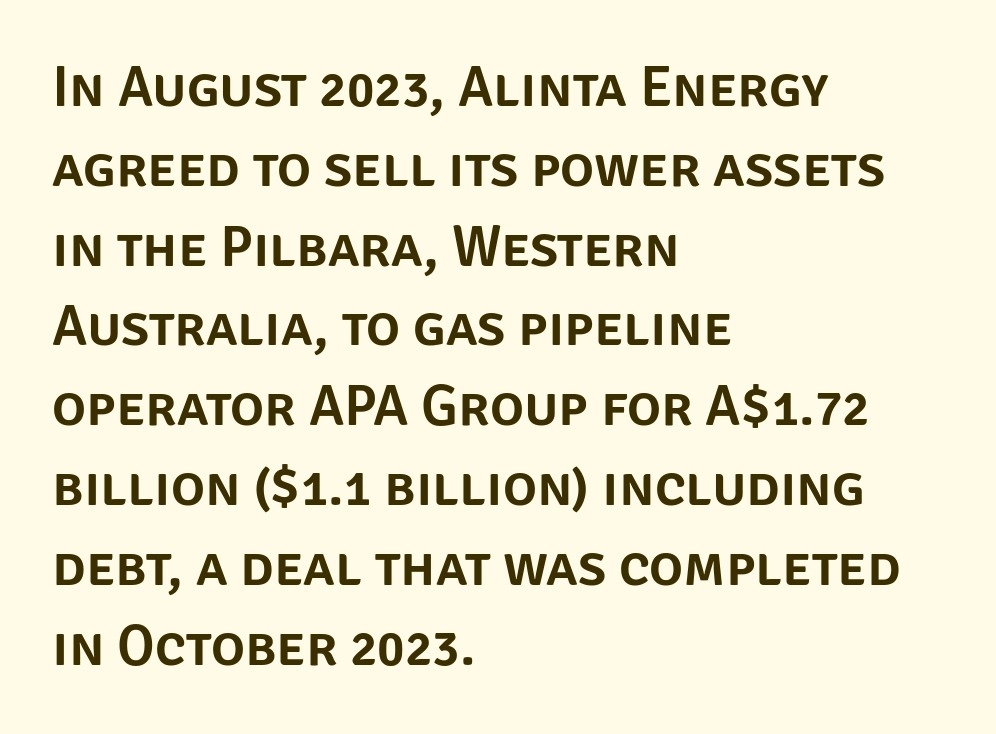
{"serif": "no", "italic": "no", "width": "normal", "stroke_contrast": "low", "x_height": "large", "monospaced": "no", "underline": "no", "align": "left", "line_spacing": "normal", "line_spacing_ratio": 1.4, "letter_spacing": "normal", "letter_spacing_em": 0.0, "glyph_px": 57}
